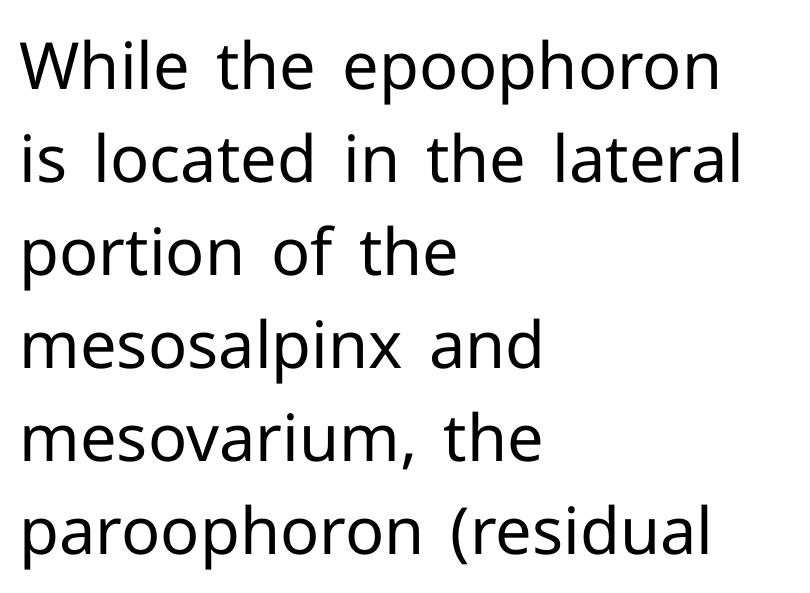
{"serif": "no", "italic": "no", "bold": "no", "weight": "regular", "width": "normal", "stroke_contrast": "low", "x_height": "medium", "monospaced": "no", "underline": "no", "align": "left", "line_spacing": "normal", "line_spacing_ratio": 1.43, "letter_spacing": "normal", "letter_spacing_em": 0.0, "glyph_px": 65}
